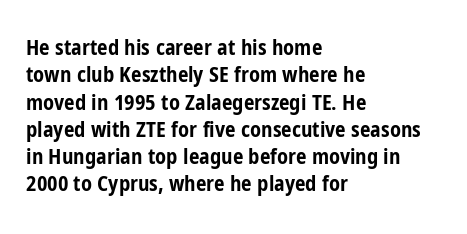
The image shows 21 px bold type, upright; set left-aligned, normal line spacing (1.3x), normal letter spacing, not underlined.
